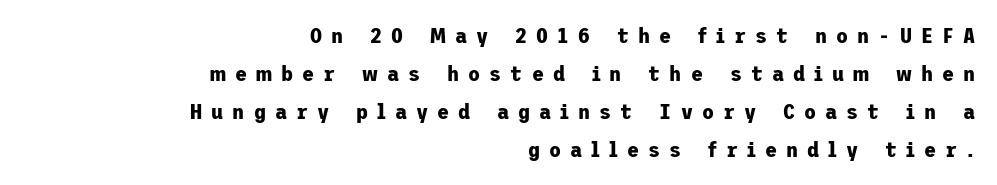
The image shows 22 px bold type, upright; set right-aligned, line spacing 1.73x, unusually wide letter spacing (+0.41 em), not underlined.
